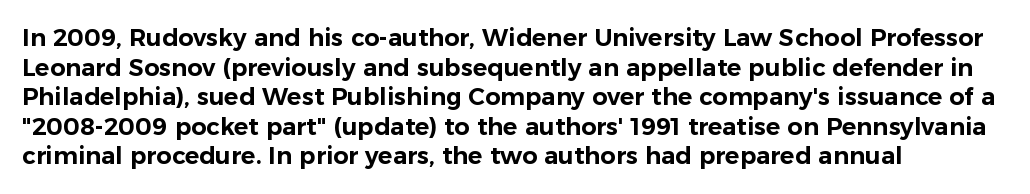
The rag falls on the right side of this text block. This sample uses an upright cut, with every glyph sitting square on the baseline. This sample uses plain, unmodified letter spacing. The strip under each line holds only bare page.
